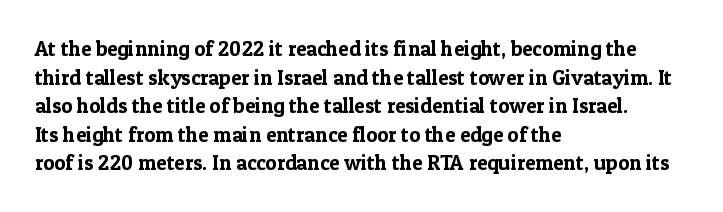
{"italic": "no", "underline": "no", "align": "left", "line_spacing": "normal", "line_spacing_ratio": 1.36, "letter_spacing": "normal", "letter_spacing_em": 0.0, "glyph_px": 21}
